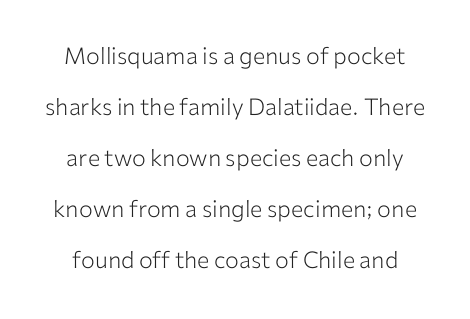
Q: Is the text bold? A: No.
Q: Is the text italic (slanted)? A: No, it is upright.
Q: Is the text underlined? A: No.
Q: How is the paragraph aligned? A: Centered.
Q: Is the spacing between letters normal or unusually wide? A: Normal.
Q: Is the spacing between lines tight, normal or loose? A: Loose.
